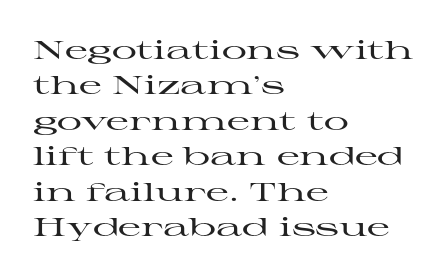
The image shows 25 px text type, upright; set left-aligned, normal line spacing (1.42x), normal letter spacing, not underlined.
